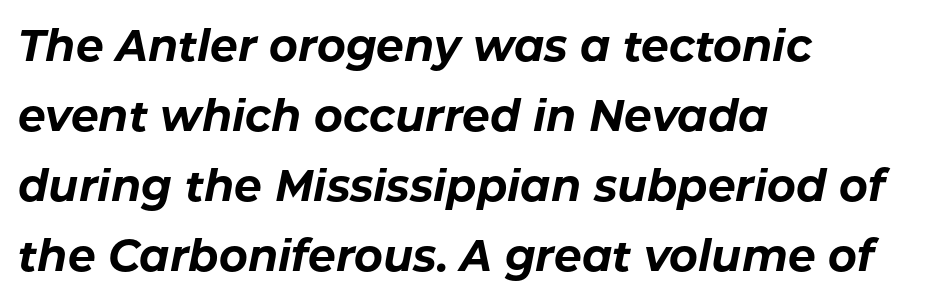
Q: Is the text bold? A: Yes.
Q: Is the text italic (slanted)? A: Yes, it leans right by about 11 degrees.
Q: Is the text underlined? A: No.
Q: How is the paragraph aligned? A: Left-aligned.
Q: Is the spacing between letters normal or unusually wide? A: Normal.
Q: Is the spacing between lines tight, normal or loose? A: Normal.
Q: Width (condensed, normal, or wide)? A: Normal.
Q: Stroke contrast? A: Low.
Q: x-height? A: Medium.
Q: Monospaced? A: No.
